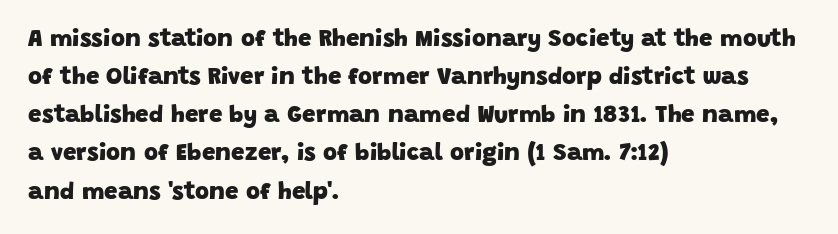
{"bold": "yes", "underline": "no", "align": "left", "line_spacing": "normal", "line_spacing_ratio": 1.59, "letter_spacing": "normal", "letter_spacing_em": 0.0, "glyph_px": 24}
